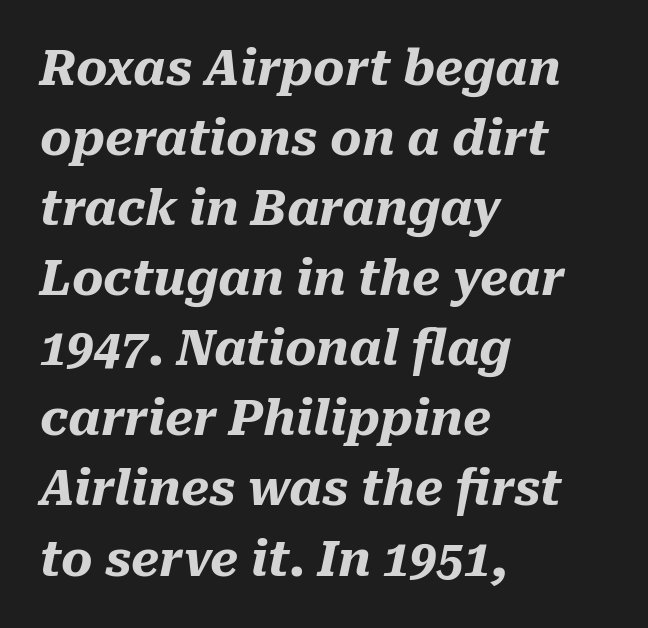
The image shows 48 px heavy type, italic (leaning right); set left-aligned, normal line spacing (1.46x), normal letter spacing, not underlined; medium stroke contrast and a medium x-height.
